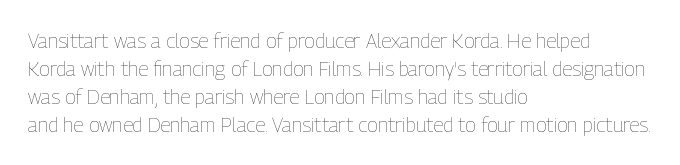
The image shows 20 px text type, upright; set left-aligned, normal line spacing (1.4x), normal letter spacing, not underlined.
